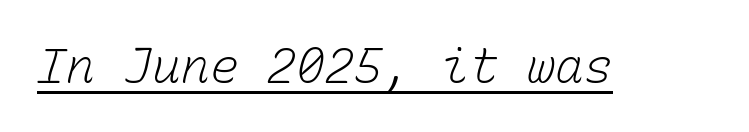
{"bold": "no", "weight": "light", "width": "normal", "stroke_contrast": "low", "x_height": "medium", "monospaced": "yes", "underline": "yes", "letter_spacing": "normal", "letter_spacing_em": 0.0, "glyph_px": 48}
